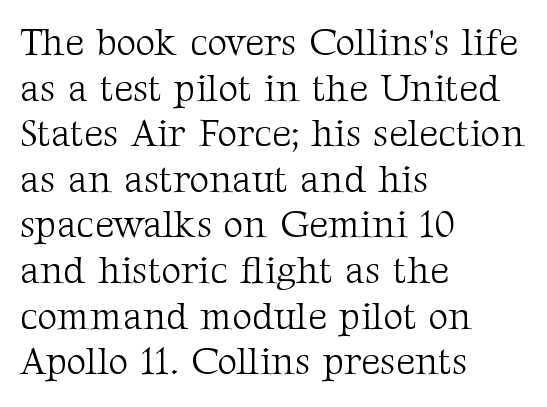
Is this a fixed-width face? No — the glyphs have proportional, varying widths. The compositor pushed each line to the left boundary. Glyph-to-glyph distance matches everyday printed text. Stroke thickness stays within the range of a standard reading face or lighter. Tall strokes in this sample are plumb rather than angled.
